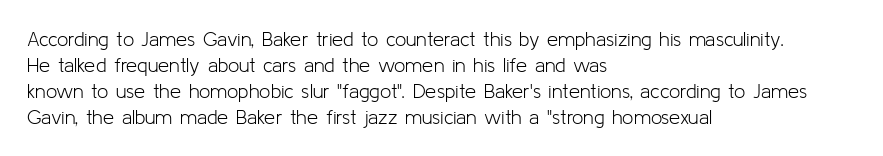
Where is the straight margin? On the left. This sample keeps an unexceptional amount of space between lines. The typesetting does not lean heavy: it is not bold. The gaps between neighbouring characters are ordinary and unremarkable. A clean baseline with only descenders dipping below it.
